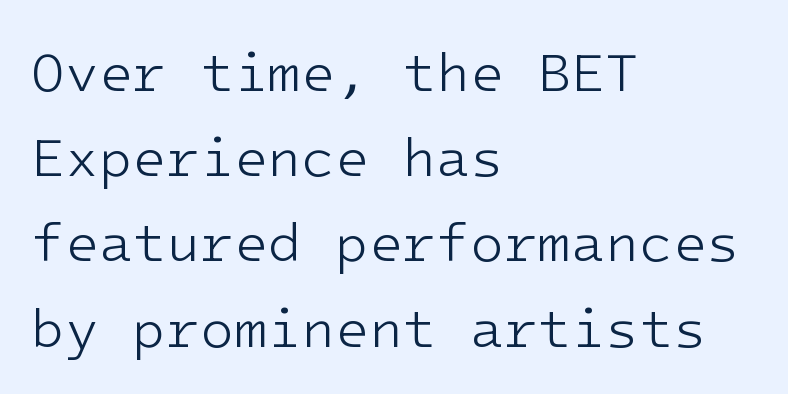
{"serif": "no", "italic": "no", "bold": "no", "weight": "light", "width": "normal", "stroke_contrast": "low", "x_height": "medium", "monospaced": "yes", "underline": "no", "align": "left", "line_spacing": "normal", "line_spacing_ratio": 1.55, "letter_spacing": "normal", "letter_spacing_em": 0.0, "glyph_px": 55}
